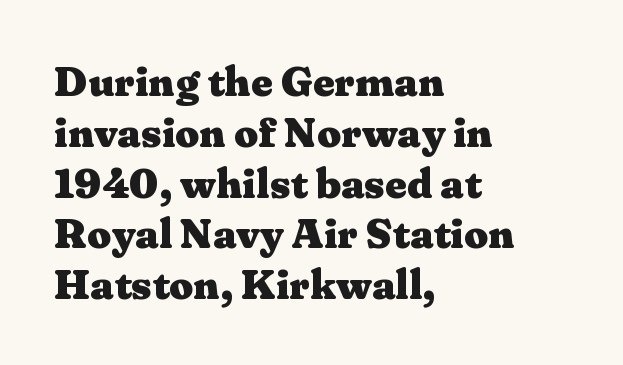
The image shows 42 px heavy, wide serif type, upright; set left-aligned, line spacing 1.21x, normal letter spacing, not underlined; medium stroke contrast and a medium x-height.
